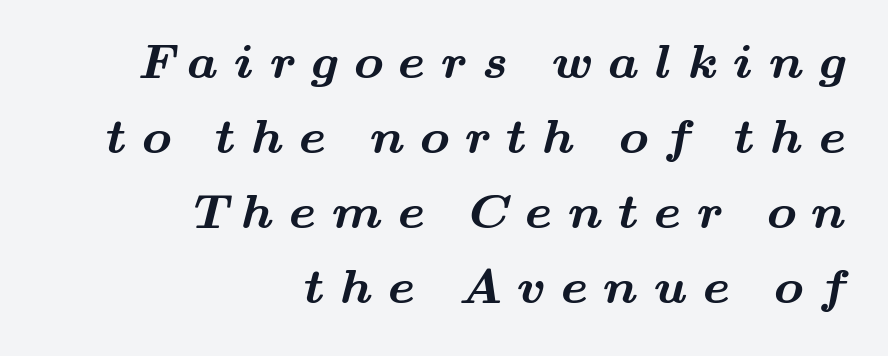
{"serif": "yes", "bold": "yes", "weight": "bold", "width": "wide", "stroke_contrast": "medium", "x_height": "small", "monospaced": "no", "underline": "no", "align": "right", "line_spacing": "normal", "line_spacing_ratio": 1.53, "letter_spacing": "wide", "letter_spacing_em": 0.32, "glyph_px": 49}
